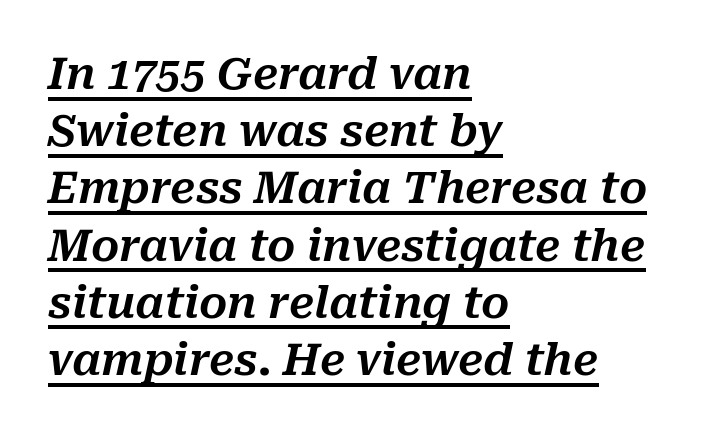
Q: Is the text italic (slanted)? A: Yes, it leans right by about 10 degrees.
Q: Is the text underlined? A: Yes.
Q: How is the paragraph aligned? A: Left-aligned.
Q: Is the spacing between letters normal or unusually wide? A: Normal.
Q: Is the spacing between lines tight, normal or loose? A: Normal.
Q: Width (condensed, normal, or wide)? A: Normal.
Q: Stroke contrast? A: Medium.
Q: x-height? A: Medium.
Q: Monospaced? A: No.
